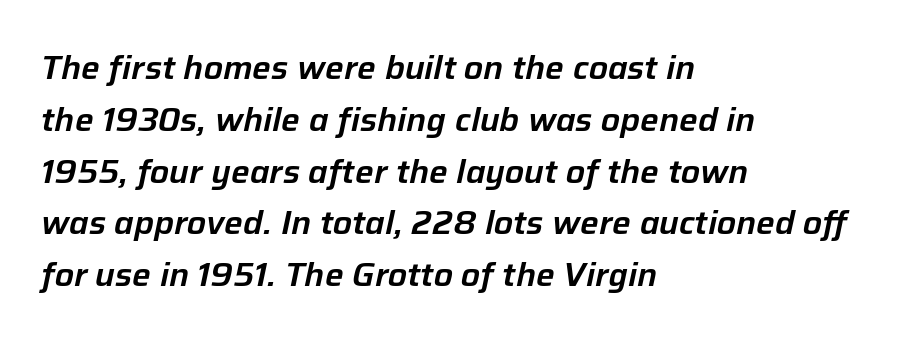
{"italic": "yes", "lean": "right", "slant_degrees": 12, "width": "normal", "stroke_contrast": "low", "x_height": "medium", "monospaced": "no", "underline": "no", "align": "left", "line_spacing": "normal", "line_spacing_ratio": 1.57, "letter_spacing": "normal", "letter_spacing_em": 0.0, "glyph_px": 33}
